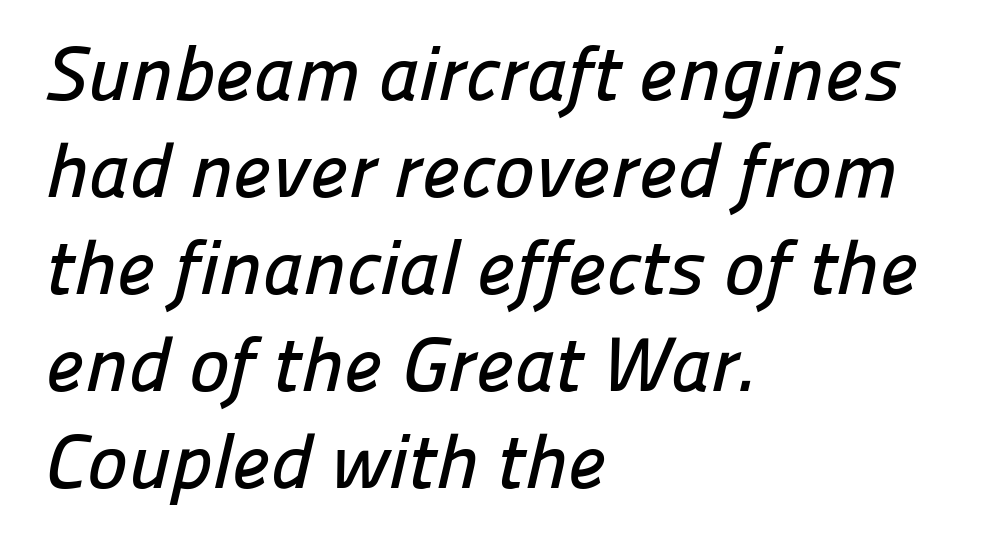
{"serif": "no", "width": "normal", "stroke_contrast": "low", "x_height": "medium", "monospaced": "no", "underline": "no", "align": "left", "line_spacing": "normal", "line_spacing_ratio": 1.26, "letter_spacing": "normal", "letter_spacing_em": 0.0, "glyph_px": 77}
